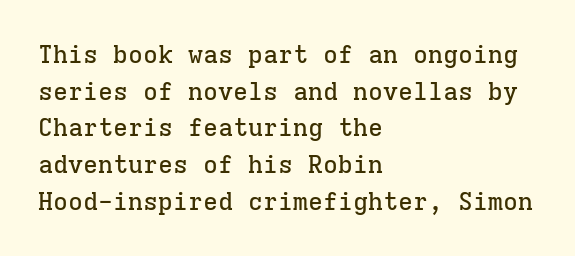
{"italic": "no", "underline": "no", "align": "left", "line_spacing": "normal", "line_spacing_ratio": 1.47, "letter_spacing": "normal", "letter_spacing_em": 0.0, "glyph_px": 25}
